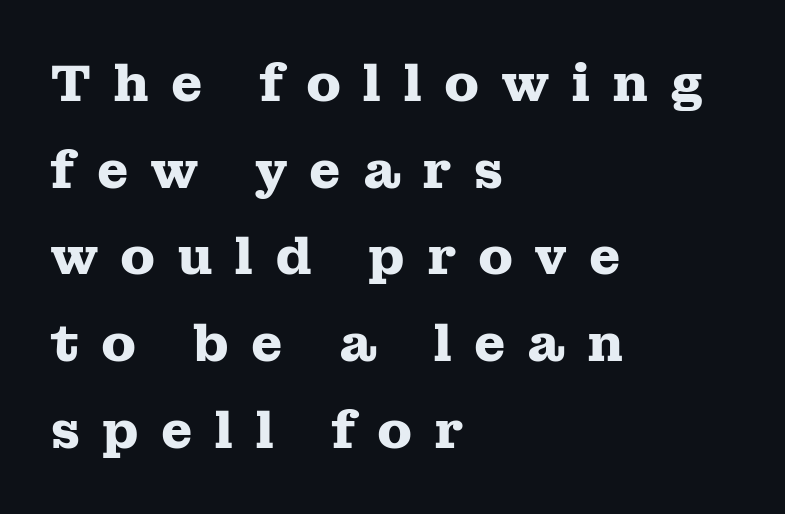
The setting favours the left margin, as ordinary paragraphs usually do. Designer's note — italics off, roman on. No word sits above an underline. Stroke thickness is high; the sample reads as a true bold.
